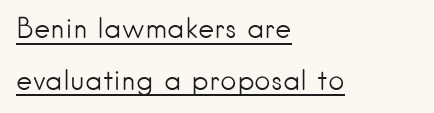
The image shows 28 px light sans-serif type, upright; set left-aligned, line spacing 1.85x, normal letter spacing, underlined; low stroke contrast and a small x-height.
